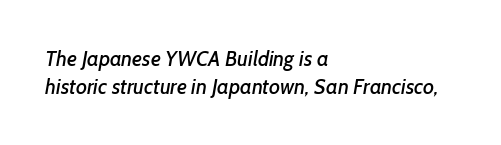
Q: Is the text underlined? A: No.
Q: How is the paragraph aligned? A: Left-aligned.
Q: Is the spacing between letters normal or unusually wide? A: Normal.
Q: Is the spacing between lines tight, normal or loose? A: Normal.
